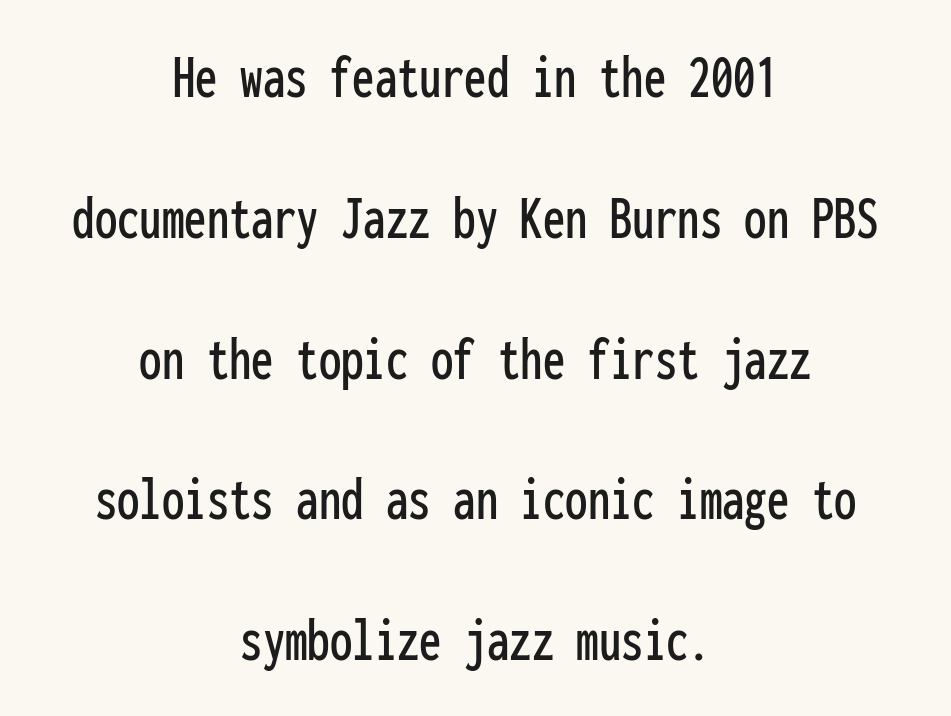
In terms of letterspacing, this is plain default setting. A typesetter would call this monospace, since all characters share one set width. Letterform terminals end flat and unadorned throughout the passage. Casual observation: everything's sitting right in the middle. This is the regular roman posture of the typeface. Beneath every word, the page is bare.
